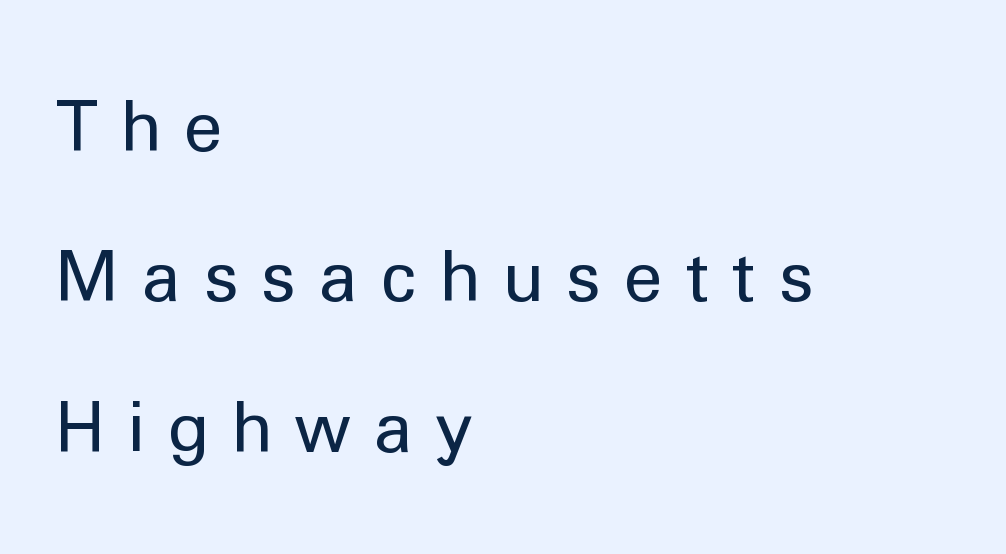
Does the leading feel generous? Absolutely, it's lavish. This rendering features lettering with no underline. Is this a heavy cut? Hardly; it is regular or lighter. Does the lettering tilt? It doesn't — this is upright.
